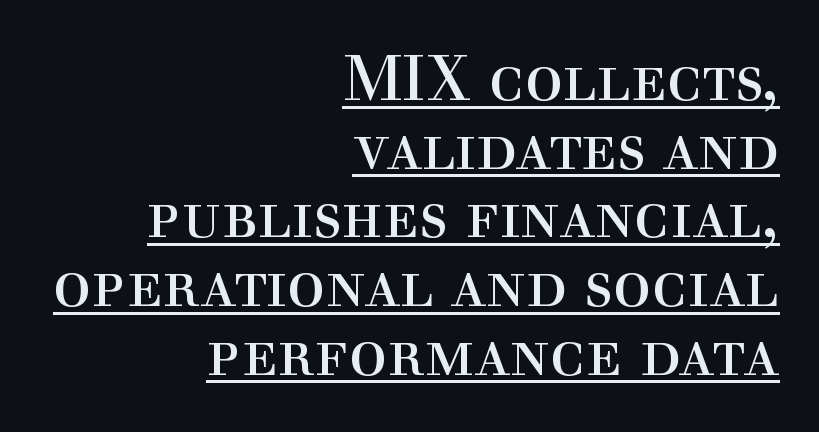
{"serif": "yes", "italic": "no", "bold": "no", "weight": "regular", "width": "normal", "x_height": "medium", "monospaced": "no", "underline": "yes", "align": "right", "line_spacing": "tight", "line_spacing_ratio": 1.09, "letter_spacing": "normal", "letter_spacing_em": 0.0, "glyph_px": 63}
